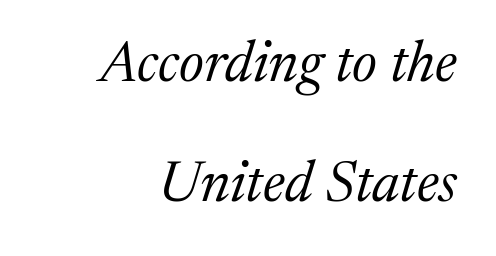
{"serif": "yes", "italic": "yes", "lean": "right", "slant_degrees": 17, "bold": "no", "weight": "regular", "width": "normal", "stroke_contrast": "medium", "x_height": "medium", "monospaced": "no", "underline": "no", "line_spacing": "loose", "line_spacing_ratio": 2.1, "letter_spacing": "normal", "letter_spacing_em": 0.0, "glyph_px": 57}
